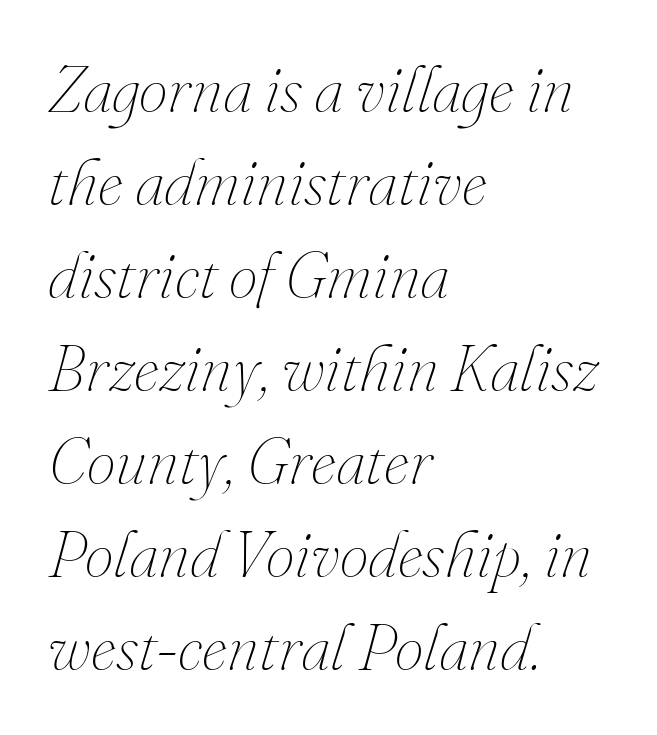
Reading down the block, your eye returns to a fixed left position each line. Is this a fixed-width face? No — the glyphs have proportional, varying widths. The specimen omits any rule beneath the text block's lines. Weight: not bold — regular or lighter. Italic: yes, the glyphs are oblique. Notice how descenders clear the ascenders below comfortably — that's standard leading.
